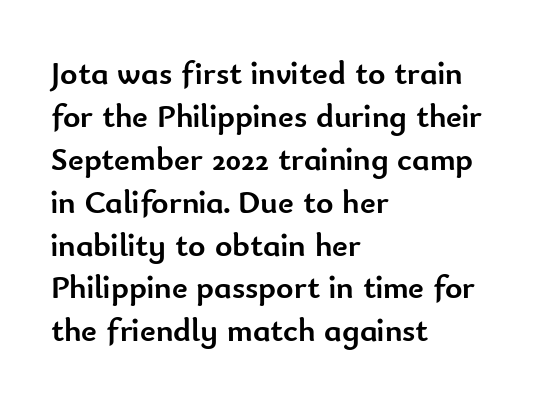
In terms of letterspacing, this is plain default setting. The rendering uses natural spacing where letterforms have individual widths. Notice how descenders clear the ascenders below comfortably — that's standard leading. Thick stems and heavy bowls — unmistakably bold.
